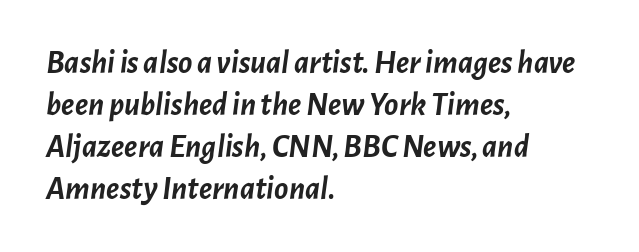
{"italic": "yes", "lean": "right", "slant_degrees": 7, "bold": "yes", "weight": "semibold", "width": "normal", "stroke_contrast": "low", "x_height": "medium", "monospaced": "no", "underline": "no", "align": "left", "line_spacing": "normal", "line_spacing_ratio": 1.27, "letter_spacing": "normal", "letter_spacing_em": 0.0, "glyph_px": 33}
